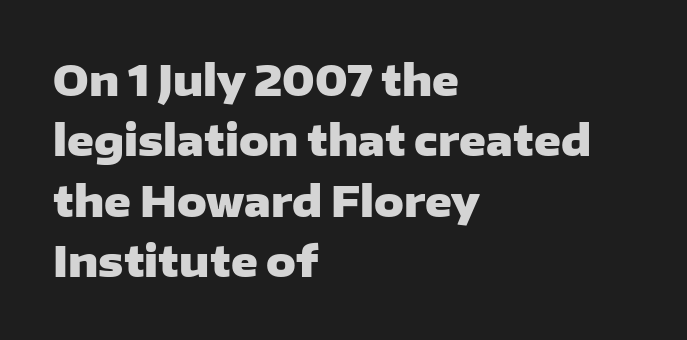
Q: Is the text bold? A: Yes.
Q: Is the text italic (slanted)? A: No, it is upright.
Q: Is the typeface a serif or a sans-serif typeface? A: Sans-serif.
Q: Is the text underlined? A: No.
Q: How is the paragraph aligned? A: Left-aligned.
Q: Is the spacing between letters normal or unusually wide? A: Normal.
Q: Is the spacing between lines tight, normal or loose? A: Normal.
Q: Width (condensed, normal, or wide)? A: Wide.
Q: Stroke contrast? A: Low.
Q: x-height? A: Medium.
Q: Monospaced? A: No.
